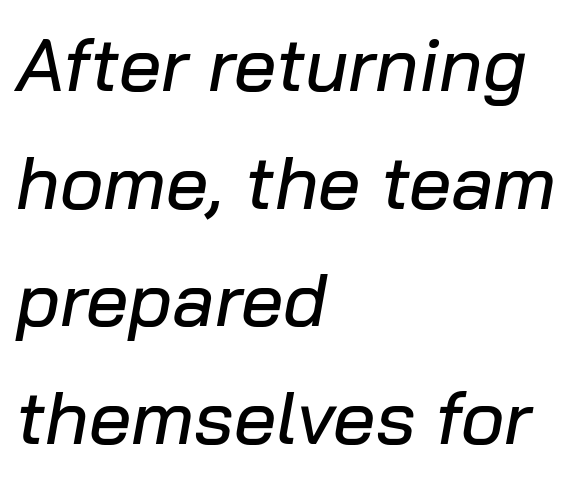
{"italic": "yes", "lean": "right", "slant_degrees": 10, "width": "normal", "stroke_contrast": "low", "x_height": "medium", "monospaced": "no", "underline": "no", "align": "left", "line_spacing": "normal", "line_spacing_ratio": 1.57, "letter_spacing": "normal", "letter_spacing_em": 0.0, "glyph_px": 75}
